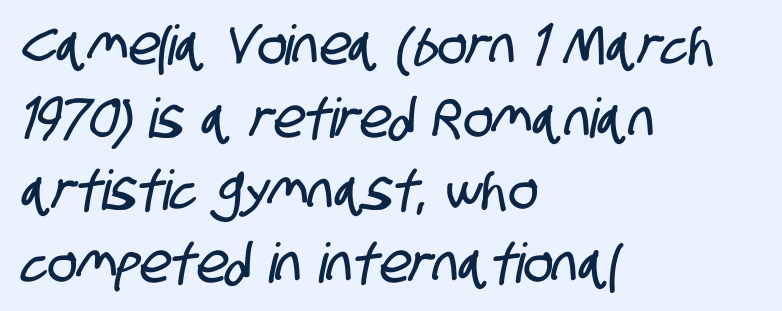
A sans-serif font was chosen for this passage. Type without underlining. Think of a printed novel: that variable character pitch is what you see here. Honestly, the letter spacing is just normal — you wouldn't notice it. The vertical gap from one line to the next is medium.
